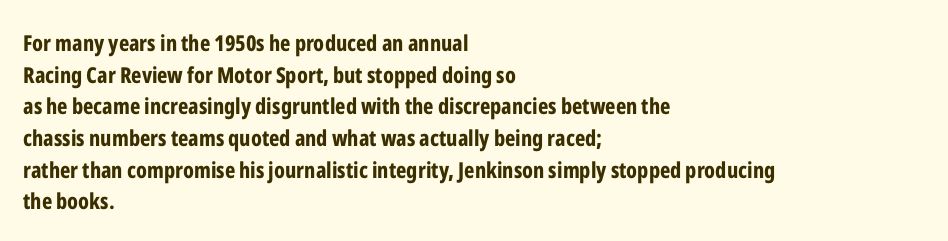
{"italic": "no", "bold": "yes", "underline": "no", "align": "left", "line_spacing": "normal", "line_spacing_ratio": 1.44, "letter_spacing": "normal", "letter_spacing_em": 0.0, "glyph_px": 22}
